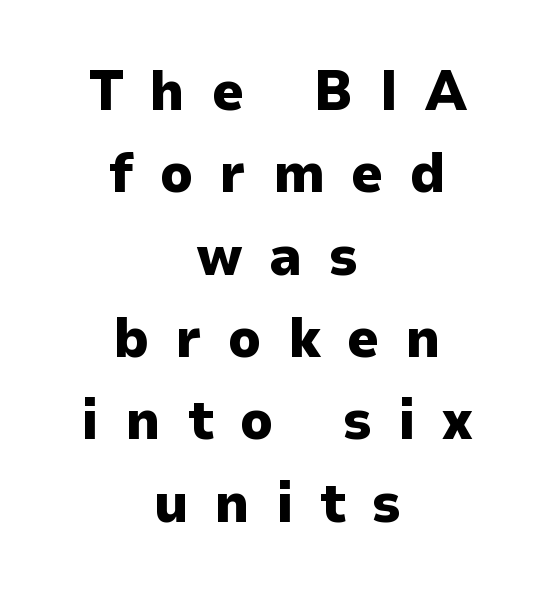
Reading down the block, each line starts at a different indent, mirrored at its end. Think of a printed novel: that variable character pitch is what you see here. The passage shown has open, widely tracked lettering throughout. These lines are composed in type without serifs. The letters are bold, with thick, heavy strokes. The vertical gap from one line to the next is medium.
